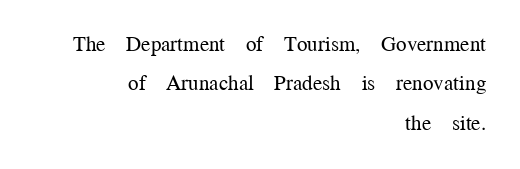
{"italic": "no", "bold": "no", "underline": "no", "align": "right", "line_spacing_ratio": 1.88, "letter_spacing": "normal", "letter_spacing_em": 0.0, "glyph_px": 21}
